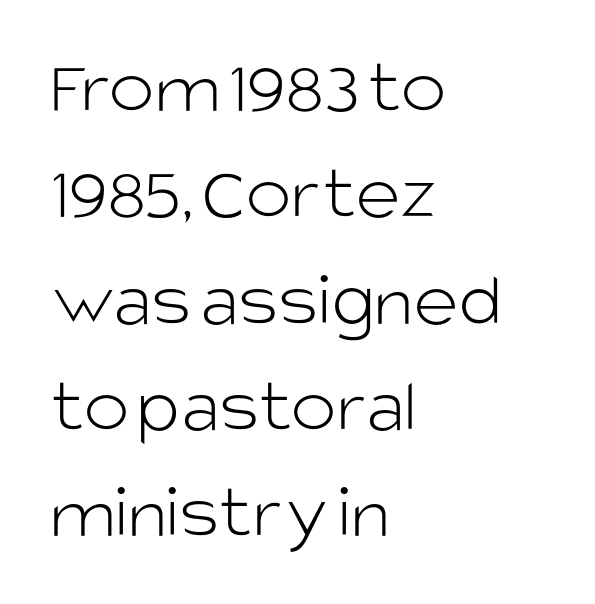
The image shows 77 px light sans-serif type, upright; set left-aligned, normal line spacing (1.38x), normal letter spacing, not underlined; low stroke contrast and a large x-height.
